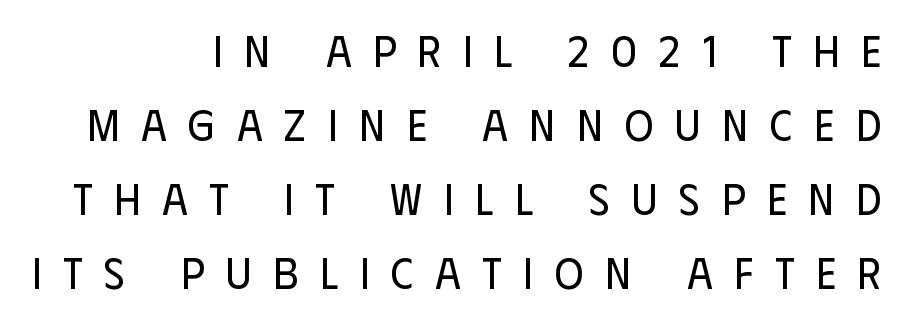
Words float on clear page, feet unadorned. Words appear elongated and porous because spacing is wide. The lettering stays uniformly vertical, giving the passage a roman look. Notice how descenders clear the ascenders below comfortably — that's standard leading.
